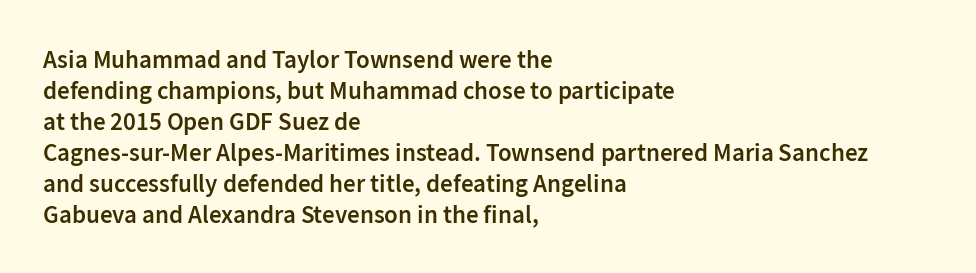
A classic flush-left, rag-right setting is used for this passage. The face used here is rendered with its standard letterfit. Decoration check: the copy has no underline. Caption: semibold face, moderately heavy strokes. Quick note: not italic, upright.
